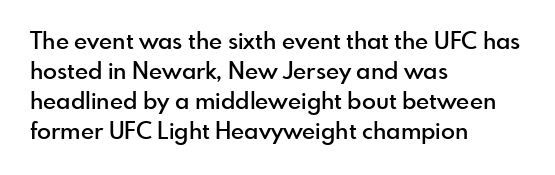
The image shows 23 px text type, upright; set left-aligned, normal line spacing (1.31x), normal letter spacing, not underlined.
